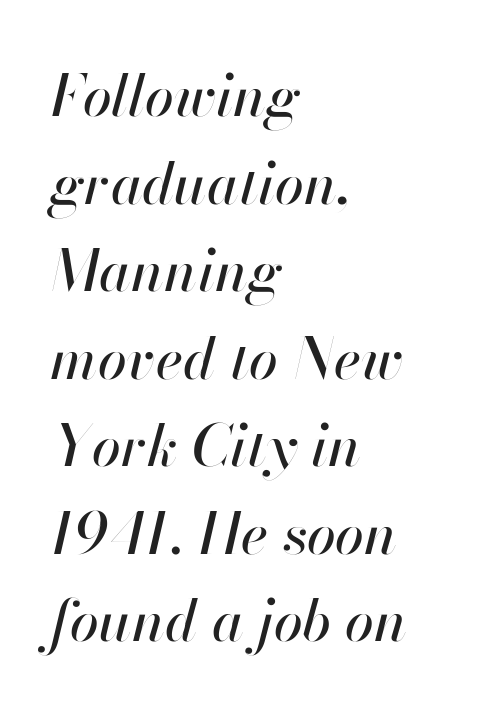
This rendering leaves character spacing at its baseline value. Italic? Definitely — the glyphs are oblique. Reading down the block, your eye returns to a fixed left position each line. If you measured baseline to baseline, you'd find a middling distance.
